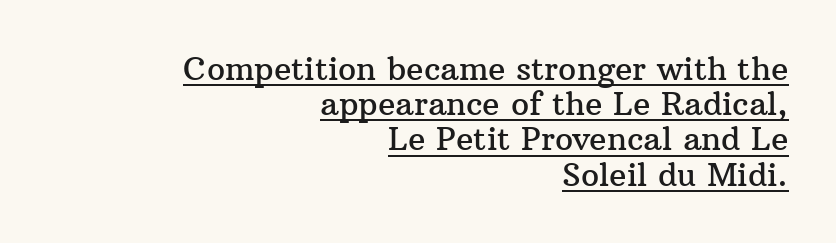
{"serif": "yes", "italic": "no", "width": "normal", "stroke_contrast": "medium", "x_height": "medium", "monospaced": "no", "underline": "yes", "align": "right", "line_spacing": "tight", "line_spacing_ratio": 1.1, "letter_spacing": "normal", "letter_spacing_em": 0.0, "glyph_px": 32}
